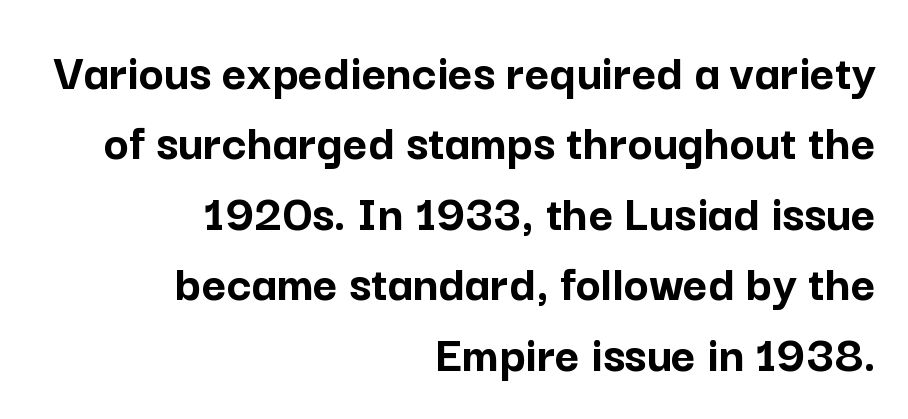
The image shows 53 px semibold sans-serif type, upright; set right-aligned, normal line spacing (1.33x), normal letter spacing, not underlined; low stroke contrast and a medium x-height.
